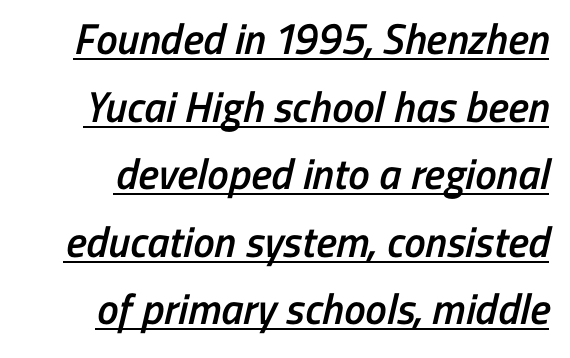
Q: Is the text bold? A: Semi-bold.
Q: Is the typeface a serif or a sans-serif typeface? A: Sans-serif.
Q: Is the text underlined? A: Yes.
Q: Is the spacing between letters normal or unusually wide? A: Normal.
Q: Is the spacing between lines tight, normal or loose? A: Normal.
Q: Width (condensed, normal, or wide)? A: Condensed.
Q: Stroke contrast? A: Low.
Q: x-height? A: Medium.
Q: Monospaced? A: No.
